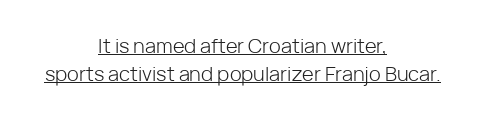
The image shows 20 px text type, upright; set centered, normal line spacing (1.39x), normal letter spacing, underlined.
